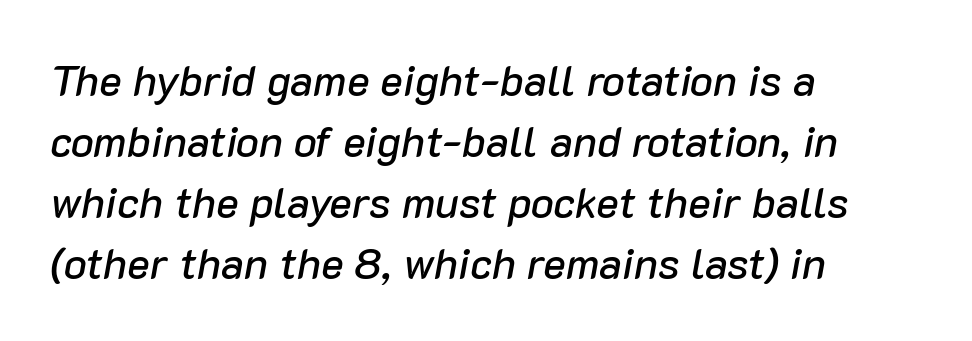
Each line starts at the same left margin while the right side varies. Honestly, the row spacing looks completely unremarkable. If you drew a line through each stem, it would be angled. The rendering uses natural spacing where letterforms have individual widths. The passage shown has conventional tracking throughout. Underlining? Definitely not there.
